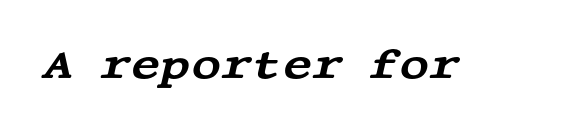
Q: Is the text italic (slanted)? A: Yes, it leans right by about 13 degrees.
Q: Is the typeface a serif or a sans-serif typeface? A: Serif.
Q: Is the text underlined? A: No.
Q: Is the spacing between letters normal or unusually wide? A: Normal.
Q: Width (condensed, normal, or wide)? A: Wide.
Q: Stroke contrast? A: Medium.
Q: x-height? A: Large.
